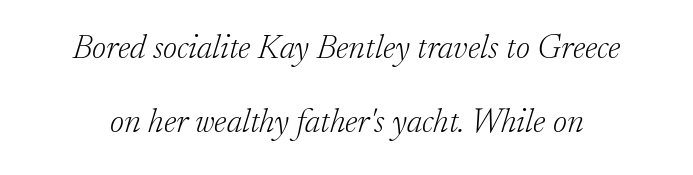
The face used here is seriffed, in the tradition of book romans. The space beneath each line is pristine and unruled. Designer's note — italics engaged. Does extra space separate the letters? No, they use regular spacing.
